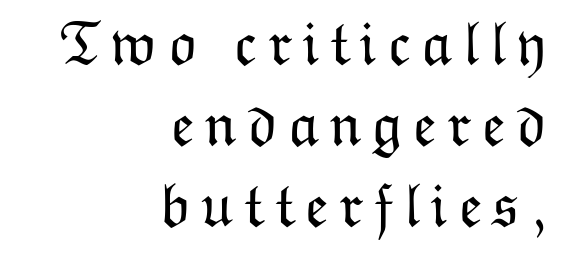
Q: Is the text bold? A: No.
Q: Is the text italic (slanted)? A: No, it is upright.
Q: Is the text underlined? A: No.
Q: How is the paragraph aligned? A: Right-aligned.
Q: Is the spacing between lines tight, normal or loose? A: Normal.
Q: Width (condensed, normal, or wide)? A: Normal.
Q: Stroke contrast? A: Low.
Q: x-height? A: Medium.
Q: Monospaced? A: No.
